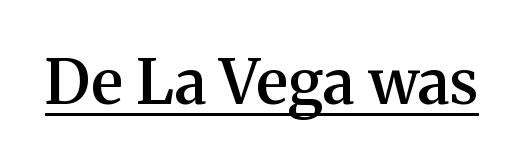
The image shows 62 px semibold serif type, upright; set normal letter spacing, underlined; medium stroke contrast and a medium x-height.
